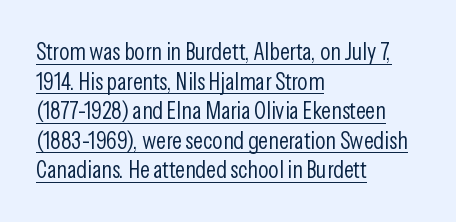
Q: Is the text bold? A: No.
Q: Is the text italic (slanted)? A: No, it is upright.
Q: Is the text underlined? A: Yes.
Q: How is the paragraph aligned? A: Left-aligned.
Q: Is the spacing between letters normal or unusually wide? A: Normal.
